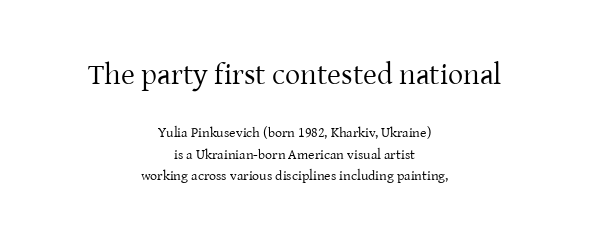
The image shows 30 px regular-weight serif type, upright; set centered, normal line spacing (1.54x), normal letter spacing, not underlined; the first (top) block is 2.14x larger; low stroke contrast and a medium x-height.
